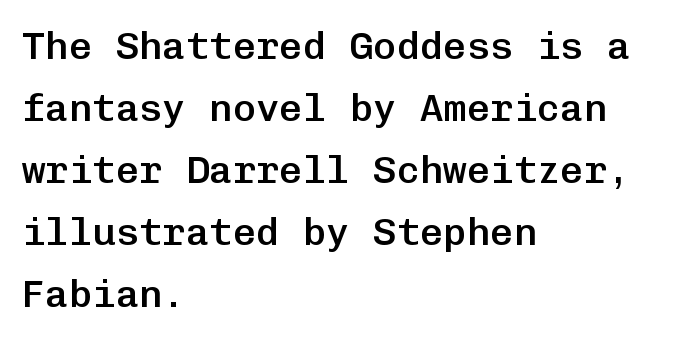
The image shows 39 px semibold sans-serif type, upright, monospaced; set left-aligned, normal line spacing (1.59x), normal letter spacing, not underlined; low stroke contrast and a medium x-height.
